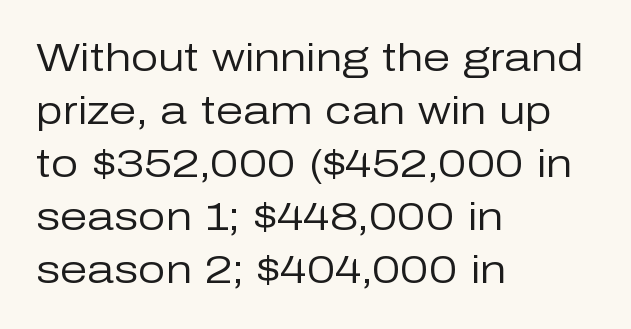
The image shows 39 px regular-weight sans-serif type, upright; set left-aligned, normal line spacing (1.36x), normal letter spacing, not underlined; low stroke contrast and a medium x-height.
